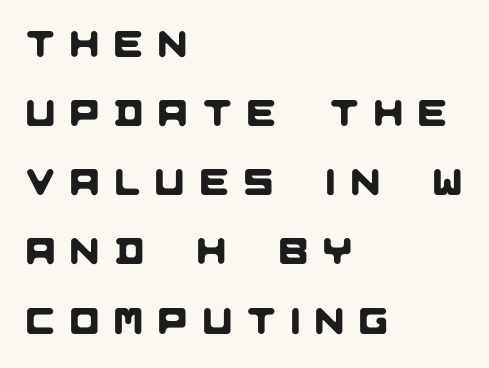
The image shows 38 px sans-serif type; set left-aligned, line spacing 1.82x, unusually wide letter spacing (+0.41 em), not underlined; low stroke contrast and a large x-height.
